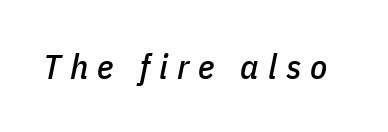
Q: Is the text italic (slanted)? A: Yes, it leans right by about 11 degrees.
Q: Is the text underlined? A: No.
Q: Is the spacing between letters normal or unusually wide? A: Unusually wide.
Q: Width (condensed, normal, or wide)? A: Condensed.
Q: Stroke contrast? A: Low.
Q: x-height? A: Medium.
Q: Monospaced? A: No.
